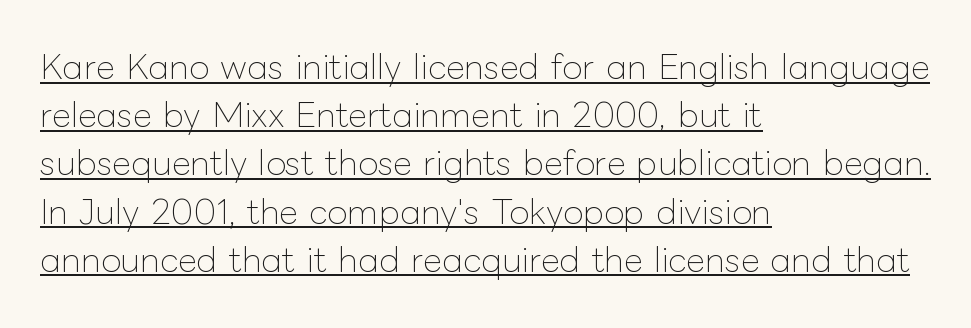
{"italic": "no", "bold": "no", "weight": "thin", "width": "normal", "stroke_contrast": "low", "x_height": "medium", "monospaced": "no", "underline": "yes", "align": "left", "line_spacing": "normal", "line_spacing_ratio": 1.46, "letter_spacing": "normal", "letter_spacing_em": 0.0, "glyph_px": 33}
